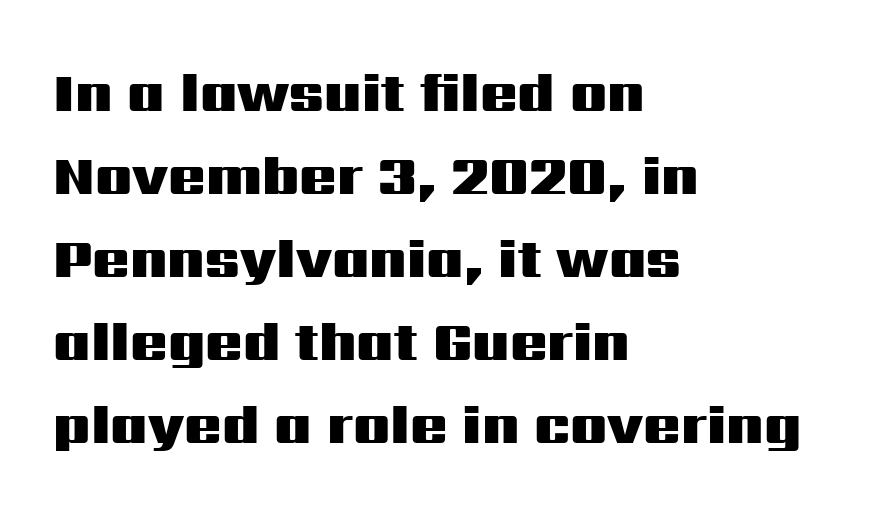
The text block is weighted toward the left margin, trailing off unevenly rightward. Anything drawn beneath the words? Only blank space. What weight is shown? A full bold with thick strokes. Typographically, this falls in the sans-serif category. The tracking reads as untouched default to a designer's eye. Whoever set this chose a conventional vertical rhythm.
